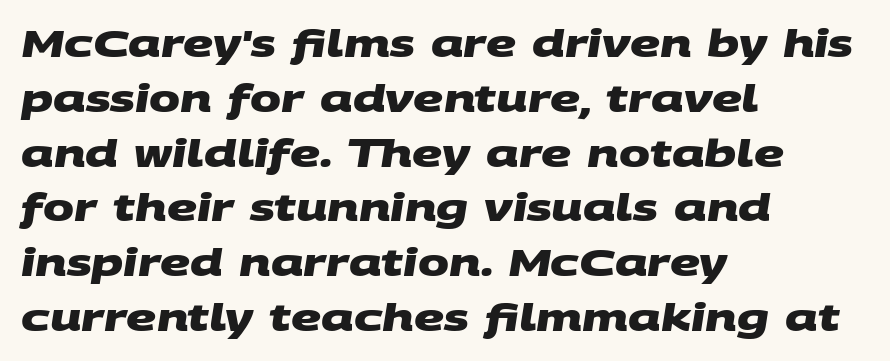
The image shows 37 px heavy, wide sans-serif type; set left-aligned, normal line spacing (1.48x), normal letter spacing, not underlined; medium stroke contrast and a large x-height.
